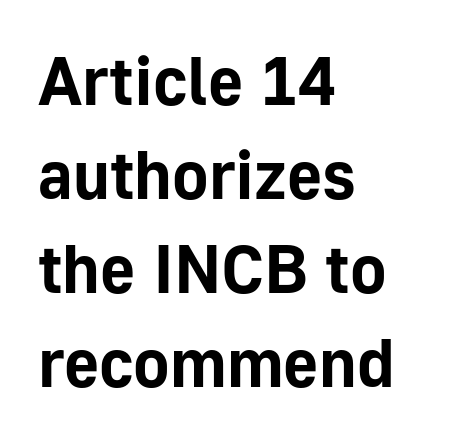
Character widths vary here, with narrow letters taking less room than wide ones. Characters follow at the spacing the type designer built in. Weight: bold. Caption: multi-line text, flush left, ragged right. The letters carry no serifs — their stems end cleanly without finishing strokes.
